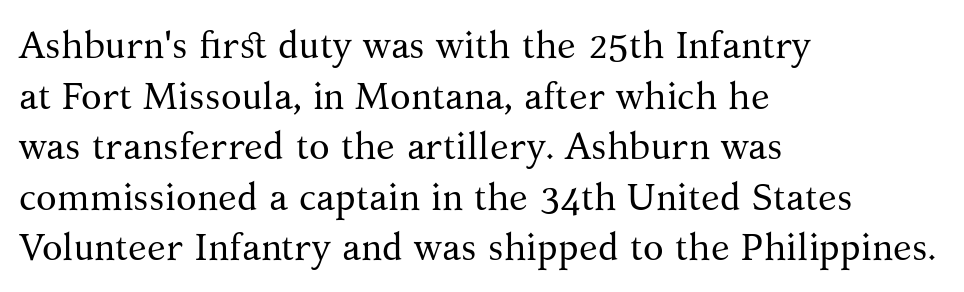
The image shows 38 px regular-weight serif type, upright; set left-aligned, normal line spacing (1.33x), normal letter spacing, not underlined; medium stroke contrast and a medium x-height.
